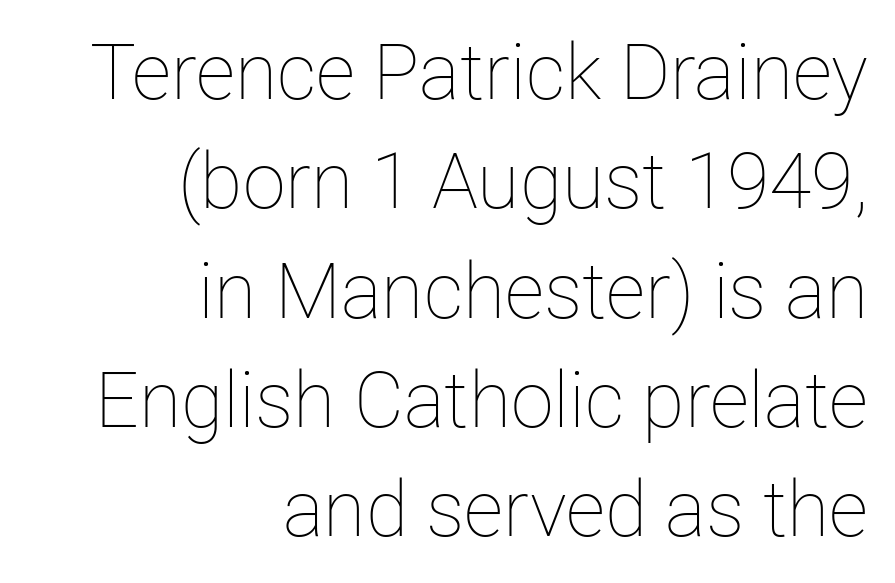
The image shows 77 px thin type, upright; set right-aligned, normal line spacing (1.42x), normal letter spacing, not underlined; low stroke contrast and a medium x-height.
